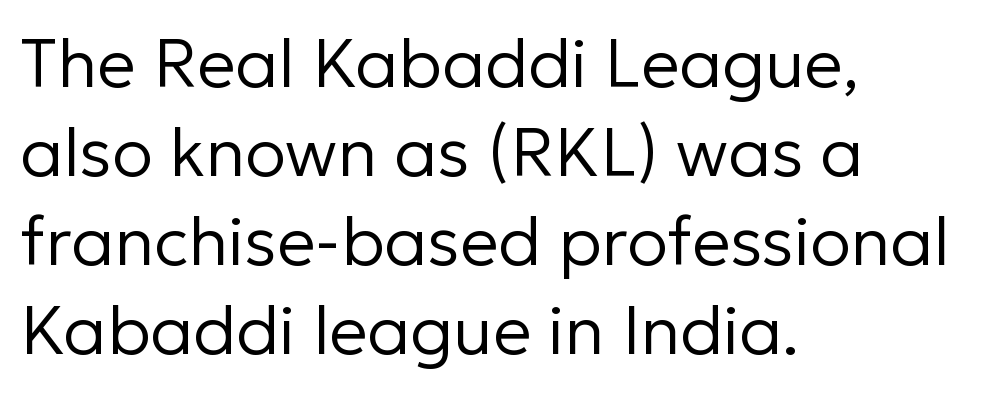
The specimen omits any rule beneath the text block's lines. Type style note: lacks serifs. Casual observation: everything's shoved over to the left. Vertical strokes here are truly vertical. The rendering uses natural spacing where letterforms have individual widths.
